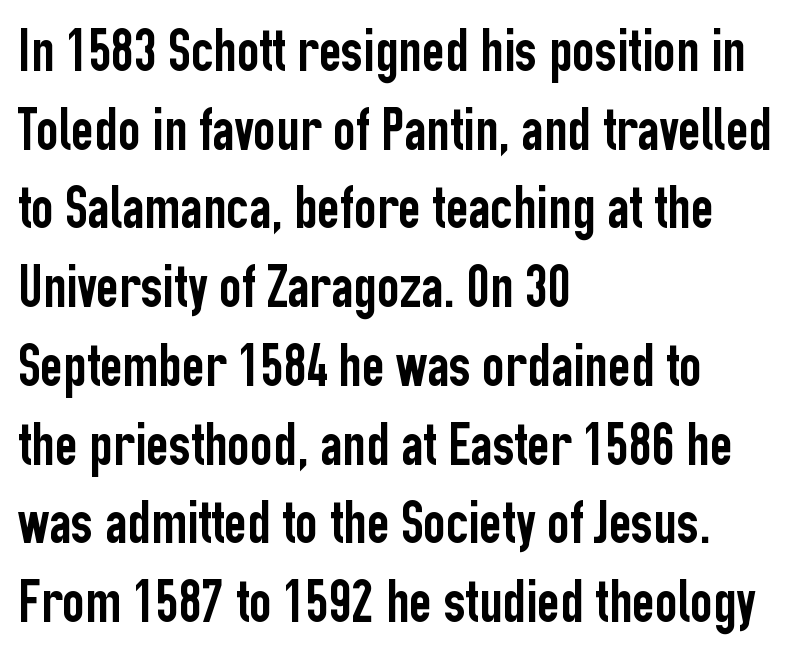
Q: Is the text italic (slanted)? A: No, it is upright.
Q: Is the typeface a serif or a sans-serif typeface? A: Sans-serif.
Q: Is the text underlined? A: No.
Q: How is the paragraph aligned? A: Left-aligned.
Q: Is the spacing between letters normal or unusually wide? A: Normal.
Q: Is the spacing between lines tight, normal or loose? A: Normal.
Q: Width (condensed, normal, or wide)? A: Condensed.
Q: Stroke contrast? A: Low.
Q: x-height? A: Medium.
Q: Monospaced? A: No.
